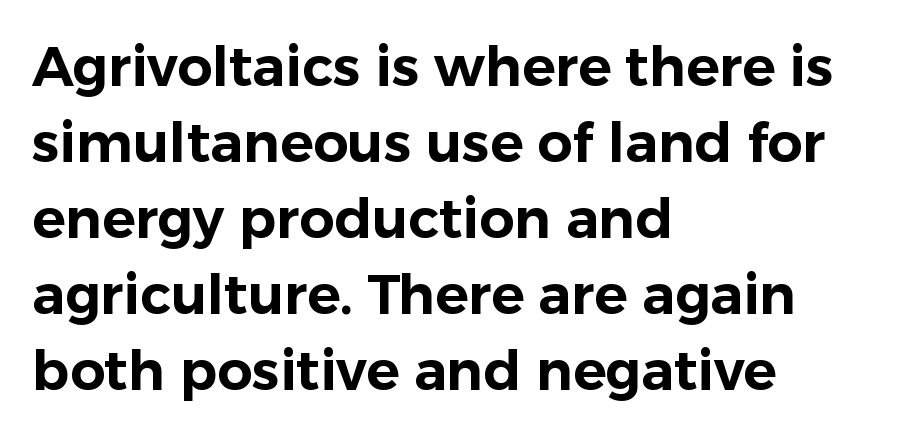
{"serif": "no", "italic": "no", "width": "normal", "stroke_contrast": "low", "x_height": "medium", "monospaced": "no", "underline": "no", "align": "left", "line_spacing": "normal", "line_spacing_ratio": 1.38, "letter_spacing": "normal", "letter_spacing_em": 0.0, "glyph_px": 55}
